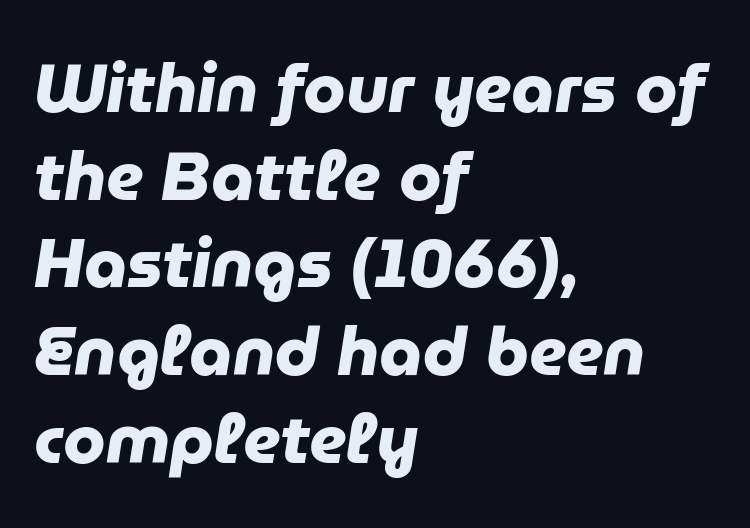
Q: Is the text bold? A: Yes.
Q: Is the typeface a serif or a sans-serif typeface? A: Sans-serif.
Q: Is the text underlined? A: No.
Q: How is the paragraph aligned? A: Left-aligned.
Q: Is the spacing between letters normal or unusually wide? A: Normal.
Q: Is the spacing between lines tight, normal or loose? A: Normal.
Q: Width (condensed, normal, or wide)? A: Normal.
Q: Stroke contrast? A: Low.
Q: x-height? A: Medium.
Q: Monospaced? A: No.
